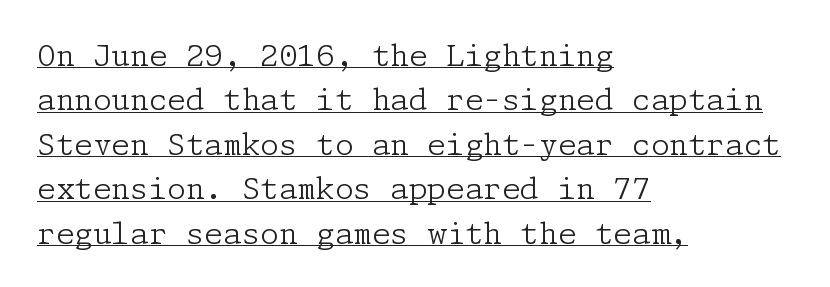
Students, note that the glyphs here touch the page at normal intervals. The face used here is seriffed, in the tradition of book romans. Summary of vertical rhythm: regular, with standard interline spacing. These lines were composed using upright roman letters. Every row of glyphs begins at an identical x-position on the left. A continuous stroke trails under the words, as in a hyperlink.
